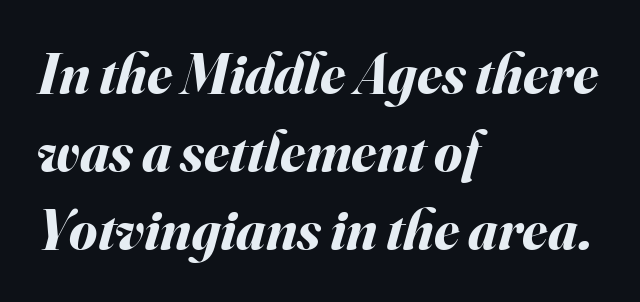
Each letter keeps its own natural width here, so spacing adapts to shape. The passage shown is not underscored anywhere. Layout note: lines flush left. Does extra space separate the letters? No, they use regular spacing. Posture: slanted. Interline gaps are of average width in this sample.
